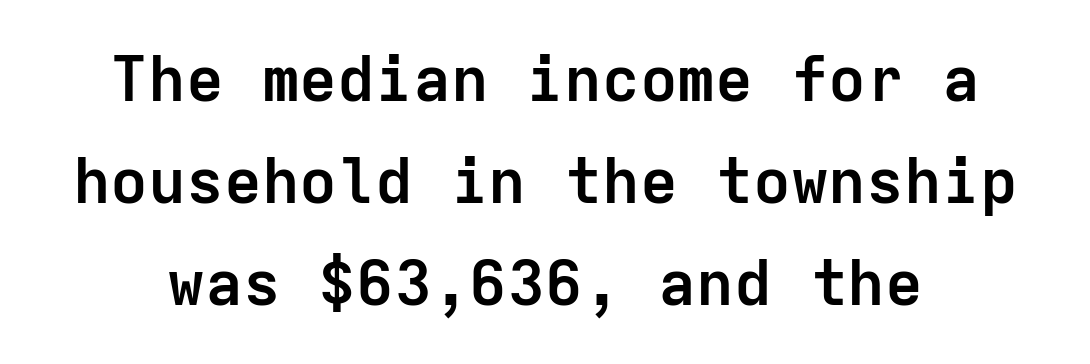
The image shows 63 px semibold sans-serif type, upright, monospaced; set normal line spacing (1.62x), normal letter spacing, not underlined; low stroke contrast and a medium x-height.
